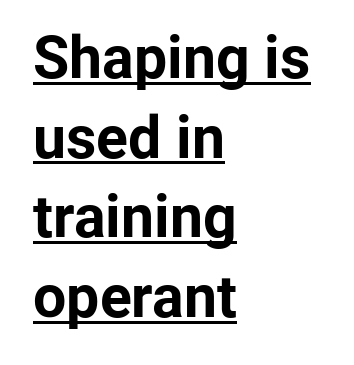
{"serif": "no", "italic": "no", "bold": "yes", "weight": "bold", "width": "normal", "stroke_contrast": "low", "x_height": "medium", "monospaced": "no", "underline": "yes", "align": "left", "line_spacing": "normal", "line_spacing_ratio": 1.35, "letter_spacing": "normal", "letter_spacing_em": 0.0, "glyph_px": 59}
